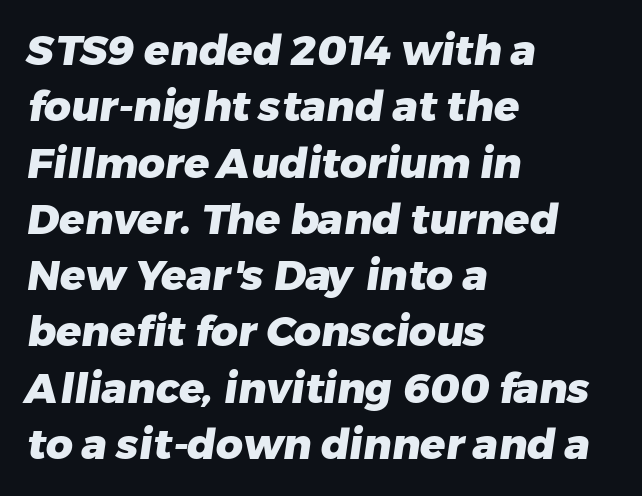
The letters sit at their default tracking, neither squeezed nor spread. Proportional: the letters do not fall into vertical columns. Teacher's note: observe the even left margin — that is flush-left alignment. If you measured baseline to baseline, you'd find a middling distance.
